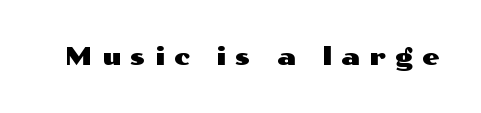
Q: Is the text italic (slanted)? A: No, it is upright.
Q: Is the text underlined? A: No.
Q: Is the spacing between letters normal or unusually wide? A: Unusually wide.
